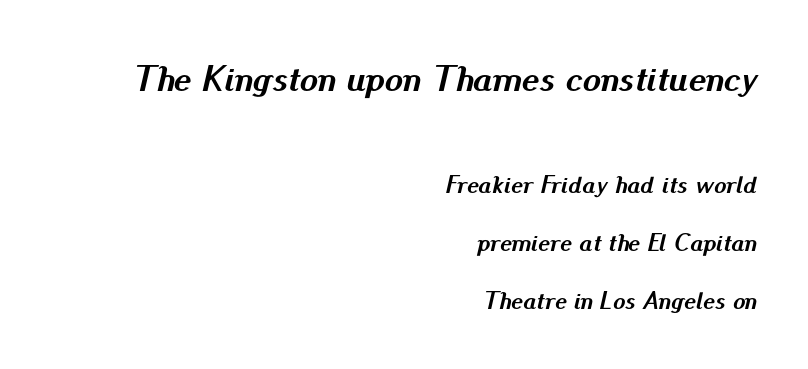
Every character sits at an angle, as italics do. The block of text is sparse from top to bottom, with ample space between rows. No extra tracking has been applied to these lines. If you drew a ruler down the right edge, every line would touch it. Look at the glyph heights: the upper group is clearly the bigger setting.
